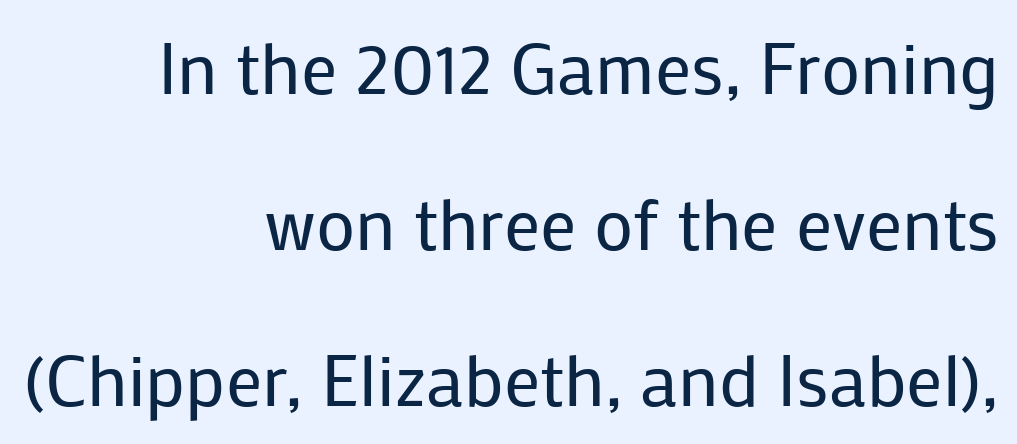
{"serif": "no", "italic": "no", "bold": "no", "weight": "regular", "width": "normal", "stroke_contrast": "low", "x_height": "medium", "monospaced": "no", "underline": "no", "align": "right", "line_spacing": "loose", "line_spacing_ratio": 2.17, "letter_spacing": "normal", "letter_spacing_em": 0.0, "glyph_px": 72}
